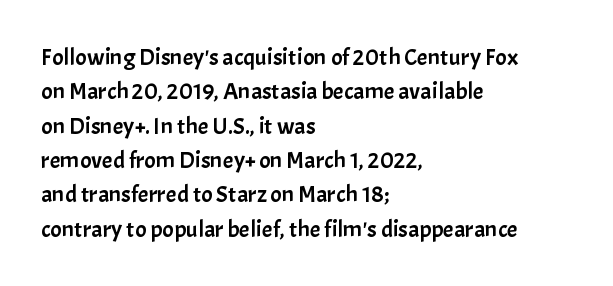
Q: Is the text italic (slanted)? A: No, it is upright.
Q: Is the text underlined? A: No.
Q: How is the paragraph aligned? A: Left-aligned.
Q: Is the spacing between letters normal or unusually wide? A: Normal.
Q: Is the spacing between lines tight, normal or loose? A: Normal.
